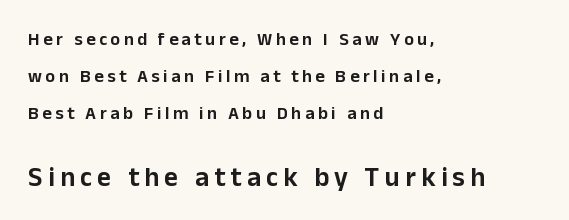
Horizontally, the lines are justified to the leading edge only. The string is rendered with underlining switched off. You get the small type first, then a jump to larger type. Horizontal bands of white between lines are thick stripes.
